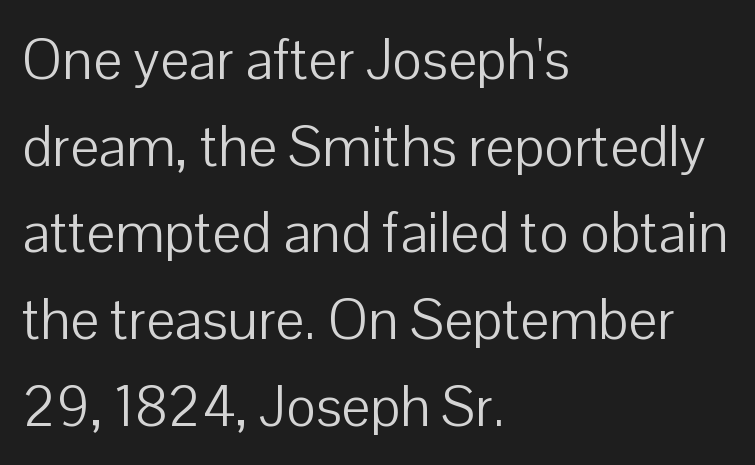
Leading: standard. A light-to-regular cut is what we see here. The letters advance in unequal steps, a hallmark of proportional type. Are there feet on the stems? There aren't — it's a sans. Does the lettering tilt? It doesn't — this is upright. These lines keep a tight, regular rhythm from letter to letter.
